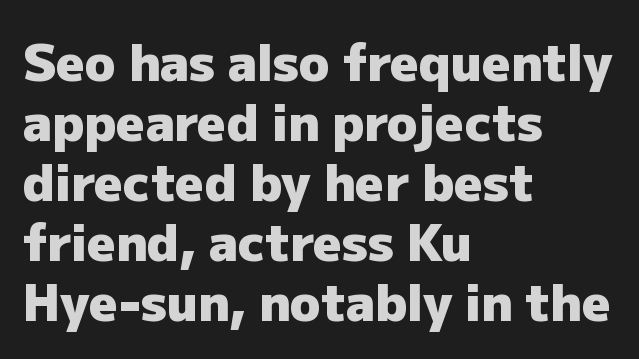
{"serif": "no", "italic": "no", "bold": "yes", "weight": "heavy", "width": "normal", "stroke_contrast": "low", "x_height": "medium", "monospaced": "no", "underline": "no", "align": "left", "line_spacing_ratio": 1.2, "letter_spacing": "normal", "letter_spacing_em": 0.0, "glyph_px": 50}
